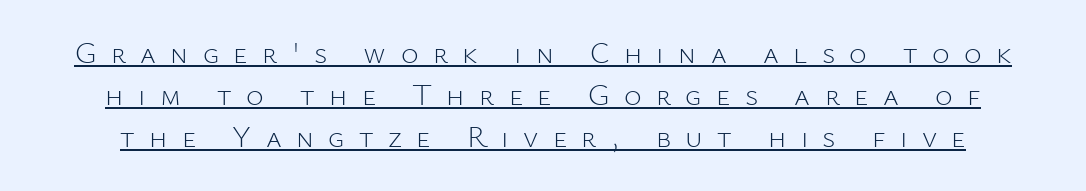
I'd call this a sans setting — the letters go barefoot. Each new line begins a customary step beneath the previous one. Do the letters lean? They stand straight. Here the designer chose a conventional face with non-uniform glyph widths. Stem width sits at or under what a default text font uses.
